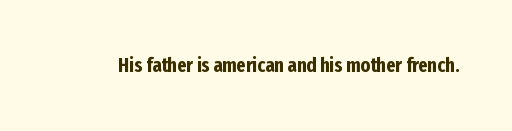
Q: Is the text bold? A: Yes.
Q: Is the text italic (slanted)? A: No, it is upright.
Q: Is the text underlined? A: No.
Q: Is the spacing between letters normal or unusually wide? A: Normal.
